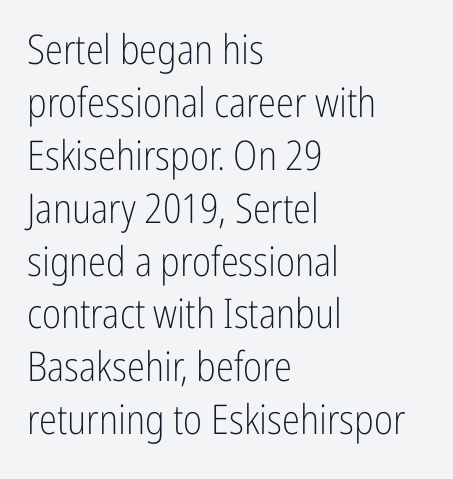
{"serif": "no", "italic": "no", "bold": "no", "weight": "light", "width": "condensed", "stroke_contrast": "low", "x_height": "medium", "monospaced": "no", "underline": "no", "align": "left", "line_spacing": "normal", "line_spacing_ratio": 1.29, "letter_spacing": "normal", "letter_spacing_em": 0.0, "glyph_px": 41}
